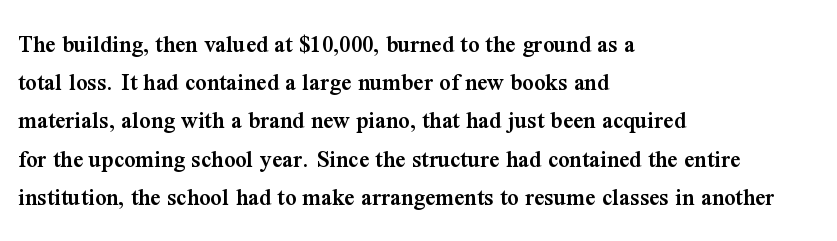
{"italic": "no", "bold": "semi", "underline": "no", "align": "left", "line_spacing": "normal", "line_spacing_ratio": 1.53, "letter_spacing": "normal", "letter_spacing_em": 0.0, "glyph_px": 25}
